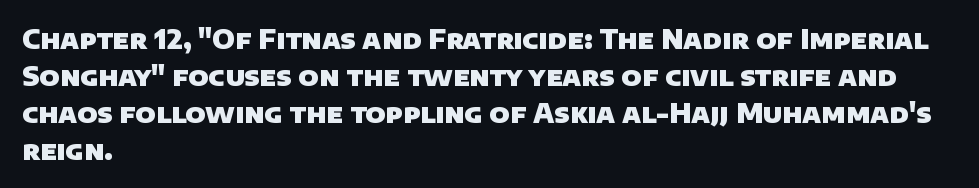
Q: Is the text bold? A: Yes.
Q: Is the text underlined? A: No.
Q: How is the paragraph aligned? A: Left-aligned.
Q: Is the spacing between letters normal or unusually wide? A: Normal.
Q: Is the spacing between lines tight, normal or loose? A: Normal.
